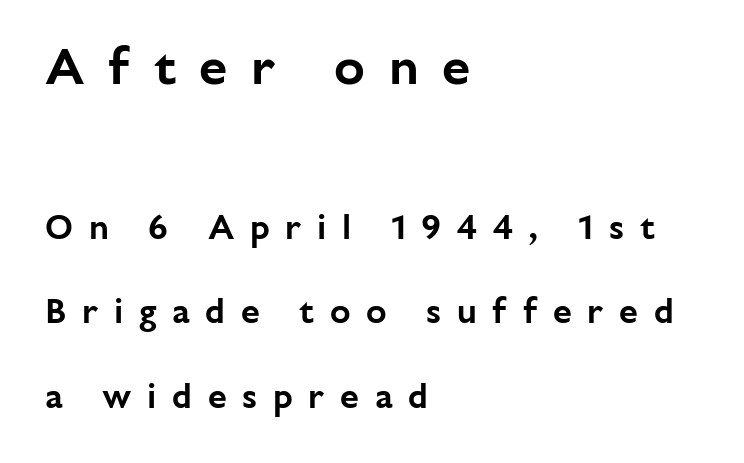
{"serif": "no", "italic": "no", "width": "normal", "stroke_contrast": "low", "x_height": "medium", "monospaced": "no", "underline": "no", "align": "left", "line_spacing": "loose", "line_spacing_ratio": 2.49, "letter_spacing": "wide", "letter_spacing_em": 0.46, "larger_block": "first", "size_ratio": 1.5, "glyph_px": 51}
